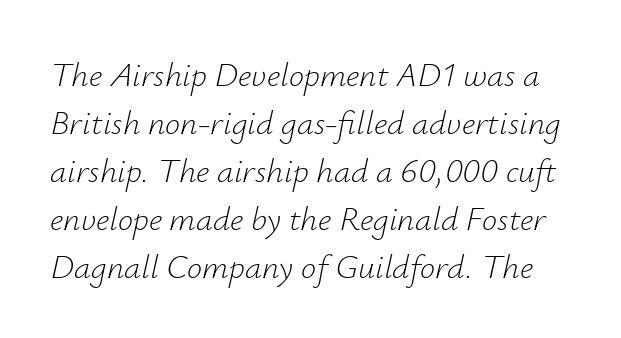
{"italic": "yes", "lean": "right", "slant_degrees": 12, "bold": "no", "weight": "light", "width": "normal", "stroke_contrast": "low", "x_height": "small", "monospaced": "no", "underline": "no", "line_spacing": "normal", "line_spacing_ratio": 1.41, "letter_spacing": "normal", "letter_spacing_em": 0.0, "glyph_px": 34}
